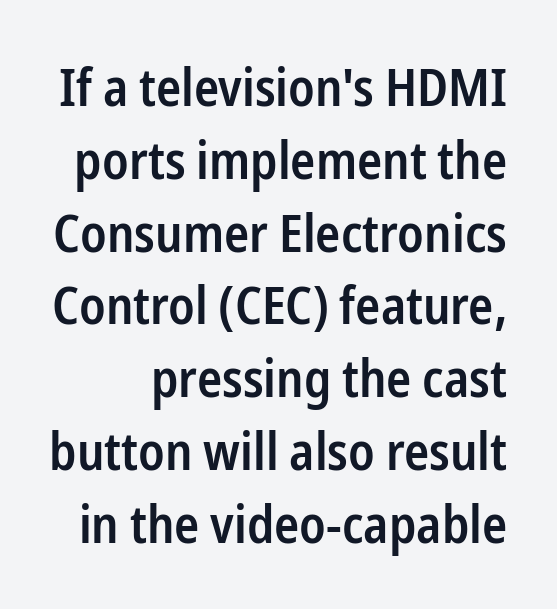
Each word holds together tightly as a unit, with standard inter-letter gaps. How heavy is the stroke? Medium-heavy — a semibold, shy of bold. Bare-footed words on every line. Font category for this specimen: sans-serif. This sample has the flowing, uneven cadence of proportional lettering.
